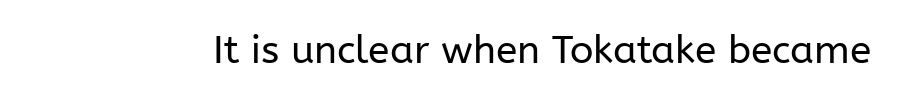
The image shows 39 px regular-weight sans-serif type, upright; set normal letter spacing, not underlined; low stroke contrast and a medium x-height.
